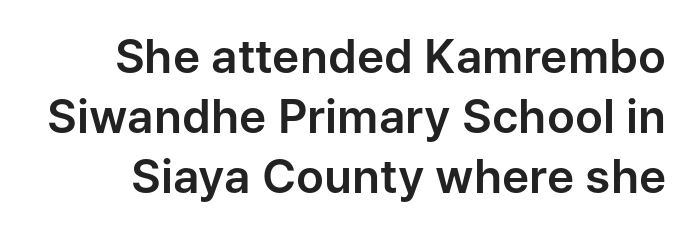
The image shows 46 px sans-serif type, upright; set normal line spacing (1.3x), normal letter spacing, not underlined; low stroke contrast and a medium x-height.
